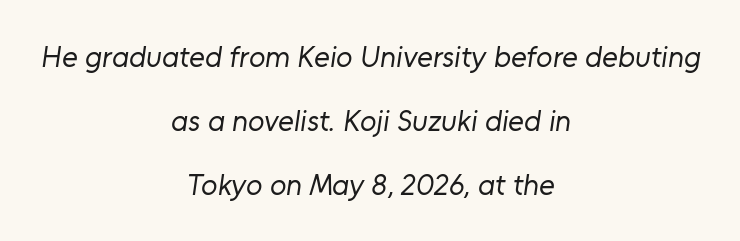
The whitespace from short lines is split evenly between both sides. Whoever set this chose breathing room over compactness in the vertical rhythm. Inter-character spacing is left at the font's built-in metrics. Stroke terminals: plain, sans-serif. Just letters on the line, the space beneath them empty.
